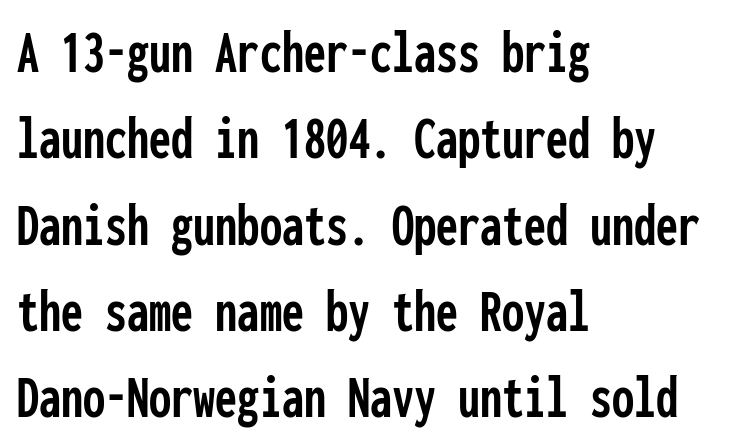
Check where the strokes stop: nothing finishes them off — pure sans. The typesetter chose a ragged-right arrangement here. Glyph-to-glyph distance matches everyday printed text. A clean baseline with only descenders dipping below it.
